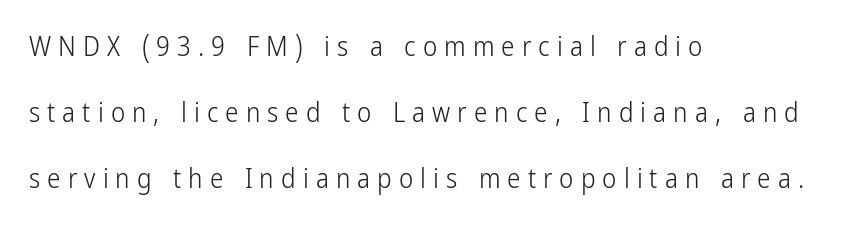
The image shows 27 px text type, upright; set left-aligned, loose line spacing (2.44x), unusually wide letter spacing (+0.26 em), not underlined.
